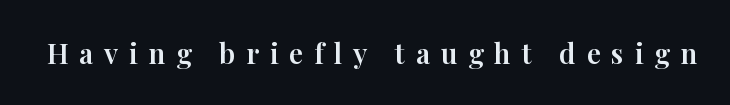
The image shows 28 px serif type, upright; set unusually wide letter spacing (+0.38 em), not underlined; high stroke contrast and a medium x-height.
